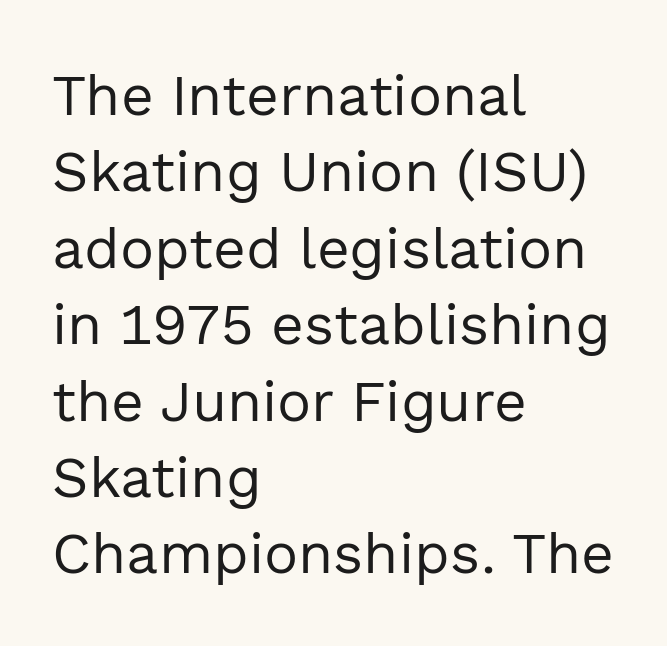
Q: Is the text bold? A: No.
Q: Is the text italic (slanted)? A: No, it is upright.
Q: Is the typeface a serif or a sans-serif typeface? A: Sans-serif.
Q: Is the text underlined? A: No.
Q: How is the paragraph aligned? A: Left-aligned.
Q: Is the spacing between letters normal or unusually wide? A: Normal.
Q: Is the spacing between lines tight, normal or loose? A: Normal.
Q: Width (condensed, normal, or wide)? A: Normal.
Q: x-height? A: Medium.
Q: Monospaced? A: No.
